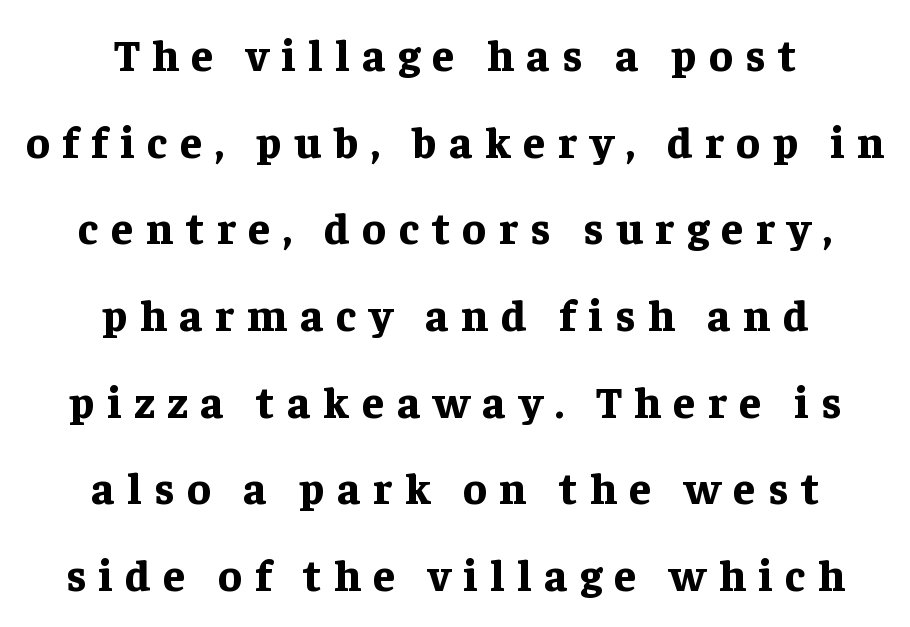
If you measured baseline to baseline, you'd find a long distance. How heavy is the stroke? Heavy — this is a bold. The face used here is rendered with a markedly widened letterfit. Note: serifs present on the glyphs.
